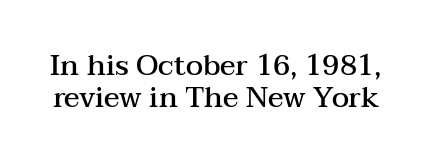
Quick note: underline off. Reading down the column, the eye jumps only a short way to each next line. This rendering leaves character spacing at its baseline value. What kind of face is this? One with serifs. The letters are semibold — heavier than regular but short of a full bold. Proportional: the letters do not fall into vertical columns.
